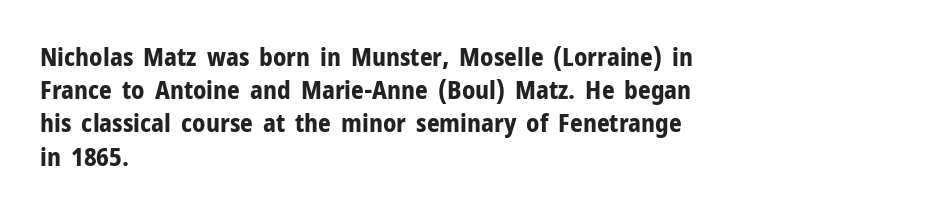
Q: Is the text bold? A: Yes.
Q: Is the text italic (slanted)? A: No, it is upright.
Q: Is the text underlined? A: No.
Q: How is the paragraph aligned? A: Left-aligned.
Q: Is the spacing between letters normal or unusually wide? A: Normal.
Q: Is the spacing between lines tight, normal or loose? A: Normal.
